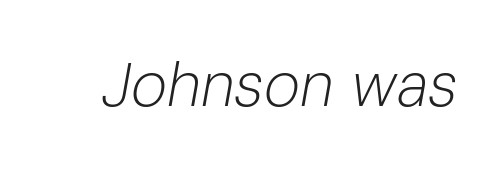
{"italic": "yes", "lean": "right", "slant_degrees": 10, "bold": "no", "weight": "light", "width": "normal", "stroke_contrast": "low", "x_height": "medium", "monospaced": "no", "underline": "no", "letter_spacing": "normal", "letter_spacing_em": 0.0, "glyph_px": 62}
